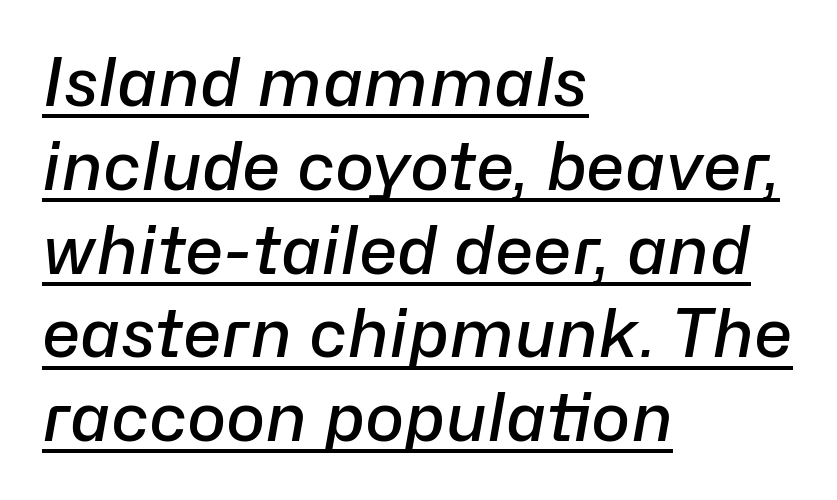
{"italic": "yes", "lean": "right", "slant_degrees": 10, "bold": "semi", "weight": "semibold", "width": "normal", "stroke_contrast": "low", "x_height": "medium", "monospaced": "no", "underline": "yes", "align": "left", "line_spacing": "normal", "line_spacing_ratio": 1.27, "letter_spacing": "normal", "letter_spacing_em": 0.0, "glyph_px": 66}
